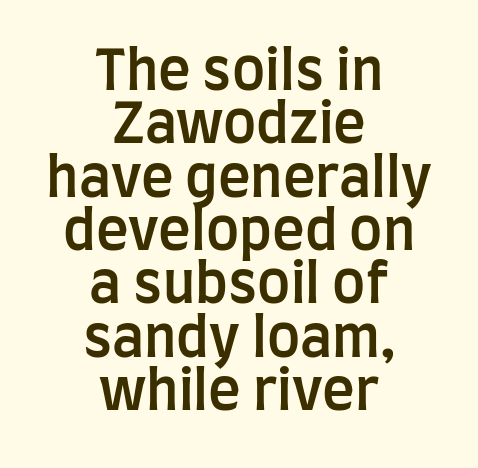
In CSS terms this would be text-align: center. Summary of vertical rhythm: compact, with narrow interline spacing. Nope, not italic — everything's standing straight. The face used here is a sans, in the tradition of grotesques and geometrics. Moderately thickened strokes mark this as semibold type. Is the letter spacing exaggerated? No — it looks like the ordinary default.
